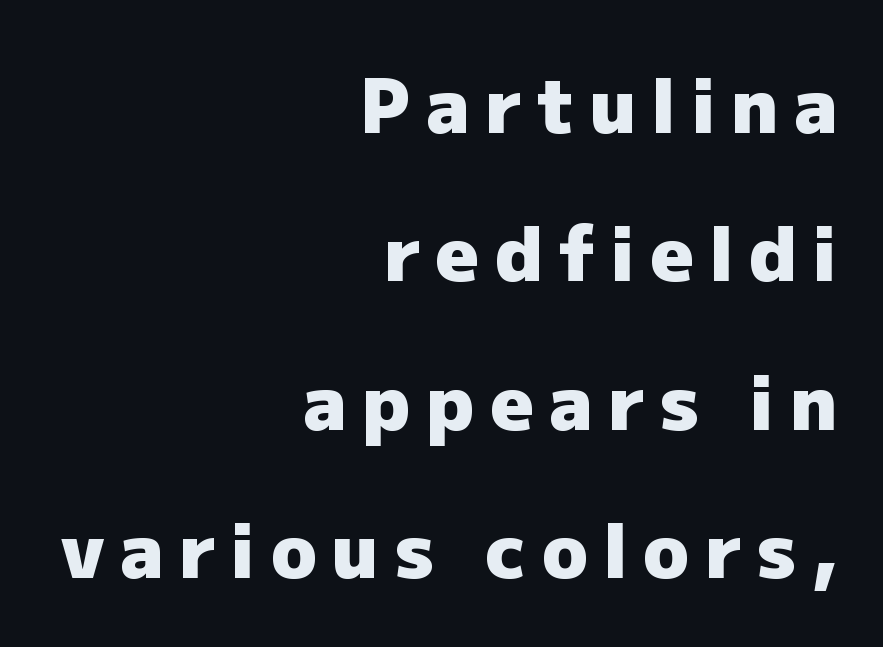
The image shows 75 px heavy sans-serif type, upright; set right-aligned, loose line spacing (1.98x), unusually wide letter spacing (+0.21 em), not underlined; low stroke contrast and a medium x-height.
